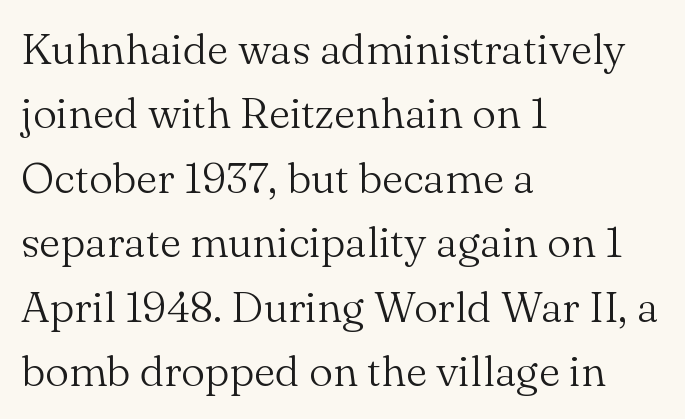
Q: Is the text bold? A: No.
Q: Is the text italic (slanted)? A: No, it is upright.
Q: Is the typeface a serif or a sans-serif typeface? A: Serif.
Q: Is the text underlined? A: No.
Q: How is the paragraph aligned? A: Left-aligned.
Q: Is the spacing between letters normal or unusually wide? A: Normal.
Q: Is the spacing between lines tight, normal or loose? A: Normal.
Q: Width (condensed, normal, or wide)? A: Normal.
Q: Stroke contrast? A: Medium.
Q: x-height? A: Small.
Q: Monospaced? A: No.
